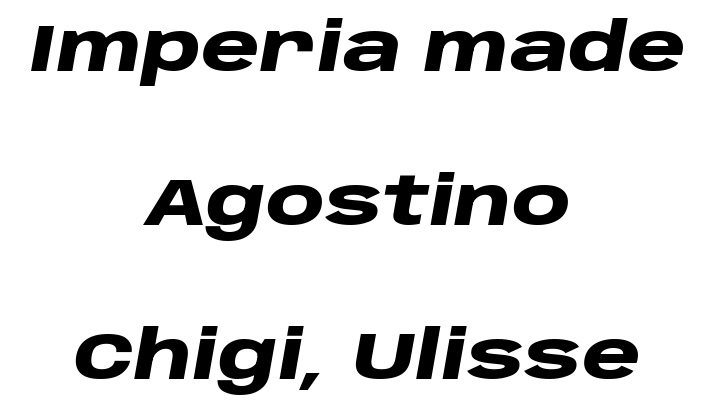
The image shows 67 px heavy, wide type, italic (leaning right); set centered, loose line spacing (2.3x), normal letter spacing, not underlined; low stroke contrast and a large x-height.
